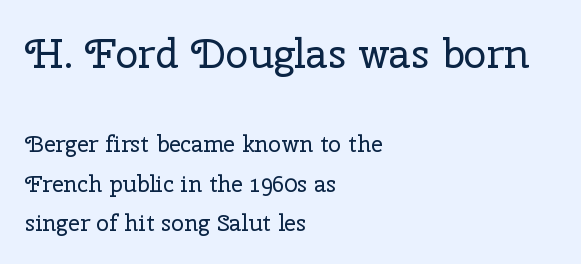
Q: Is the text bold? A: No.
Q: Is the text italic (slanted)? A: No, it is upright.
Q: Is the typeface a serif or a sans-serif typeface? A: Serif.
Q: Is the text underlined? A: No.
Q: How is the paragraph aligned? A: Left-aligned.
Q: Is the spacing between letters normal or unusually wide? A: Normal.
Q: Which block of text is set in a larger size, the first (top) or the second (bottom)? A: The first (top) one.
Q: Width (condensed, normal, or wide)? A: Normal.
Q: Stroke contrast? A: Low.
Q: x-height? A: Medium.
Q: Monospaced? A: No.
